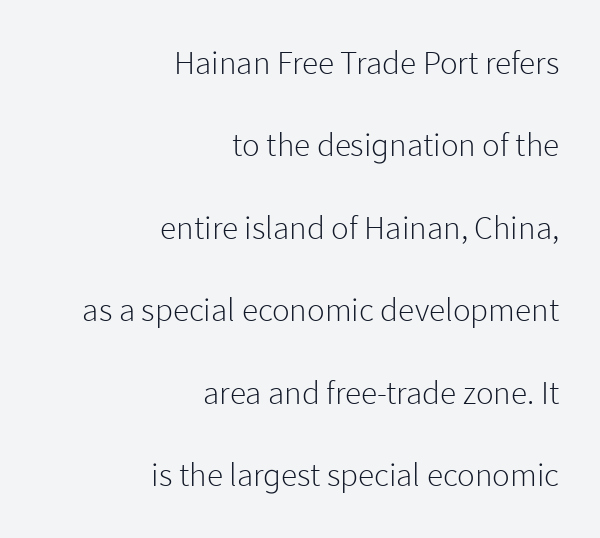
No extra tracking has been applied to these lines. One-word summary of the alignment: right. Glance below the letters and you will spot only blank space. Each letter keeps its own natural width here, so spacing adapts to shape. The rendering uses a large line-height, opening up the rows.
